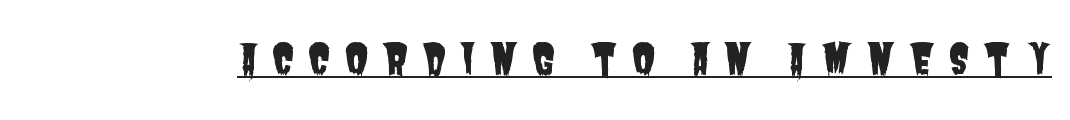
{"serif": "no", "width": "condensed", "stroke_contrast": "low", "x_height": "large", "monospaced": "no", "underline": "yes", "letter_spacing": "wide", "letter_spacing_em": 0.33, "glyph_px": 42}
